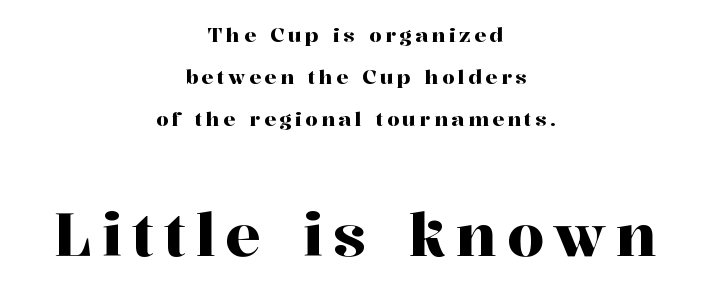
The image shows 59 px serif type, upright; set centered, loose line spacing (2.09x), not underlined; the second (bottom) block is 2.95x larger; high stroke contrast and a medium x-height.
